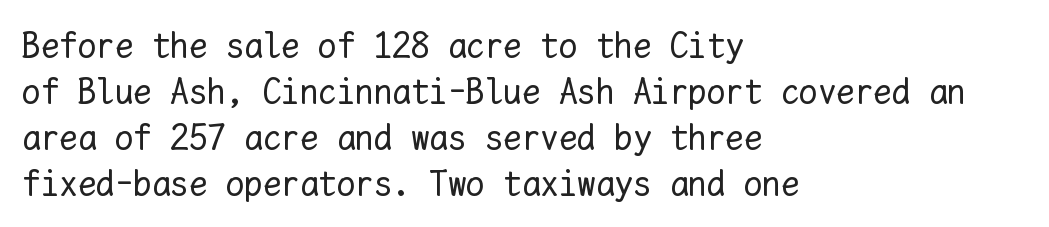
{"italic": "no", "bold": "no", "weight": "regular", "width": "normal", "stroke_contrast": "low", "x_height": "medium", "monospaced": "yes", "underline": "no", "align": "left", "line_spacing_ratio": 1.24, "letter_spacing": "normal", "letter_spacing_em": 0.0, "glyph_px": 37}
